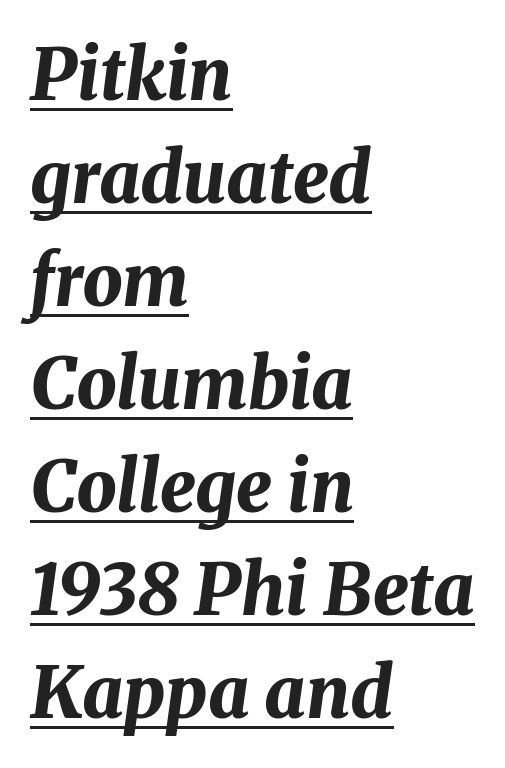
{"italic": "yes", "lean": "right", "slant_degrees": 8, "bold": "yes", "weight": "bold", "width": "normal", "stroke_contrast": "medium", "x_height": "medium", "monospaced": "no", "underline": "yes", "align": "left", "line_spacing": "normal", "line_spacing_ratio": 1.45, "letter_spacing": "normal", "letter_spacing_em": 0.0, "glyph_px": 71}
